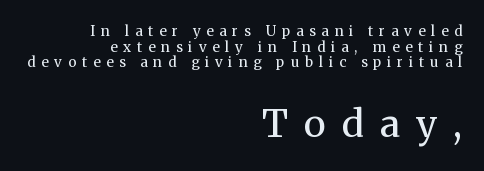
The image shows 38 px regular-weight serif type, upright; set right-aligned, tight line spacing (1.11x), unusually wide letter spacing (+0.42 em), not underlined; the second (bottom) block is 2.71x larger; medium stroke contrast and a medium x-height.
